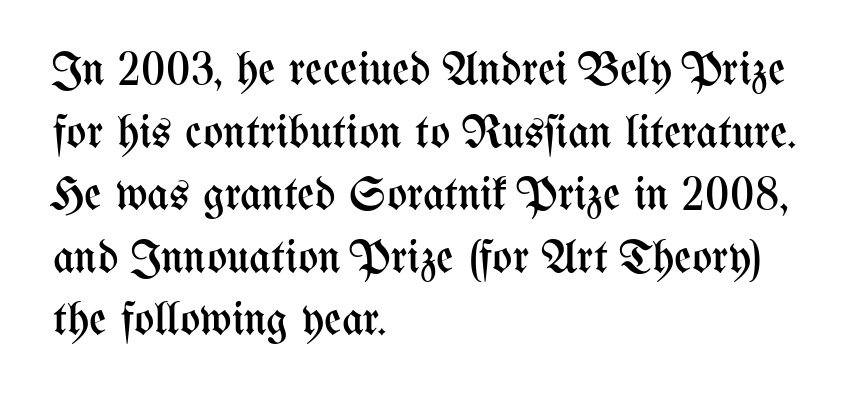
Short and long lines alike share a common starting point at left. The weight tops out at a normal text grade. The face used here is rendered with its standard letterfit. Honestly, there is no underline to notice here at all. Here the designer chose a conventional face with non-uniform glyph widths. It's the straight-up-and-down kind of type.
